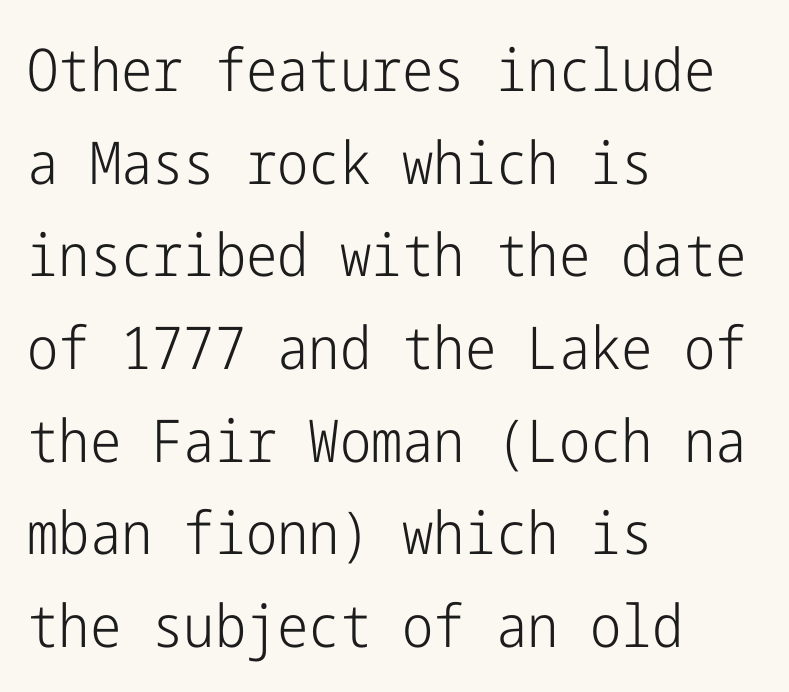
{"serif": "no", "italic": "no", "bold": "no", "weight": "light", "width": "condensed", "stroke_contrast": "low", "x_height": "medium", "underline": "no", "align": "left", "line_spacing": "normal", "line_spacing_ratio": 1.57, "letter_spacing": "normal", "letter_spacing_em": 0.0, "glyph_px": 59}
